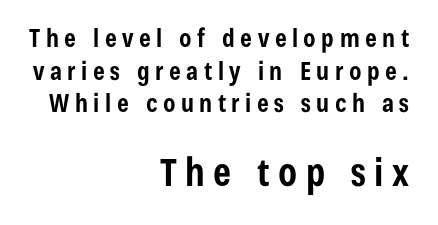
The designer left line spacing at the default. Has an underline been added? It has not. These words are printed bold, with thick strokes throughout. The face used here is proportionally spaced, like ordinary book or web type.
